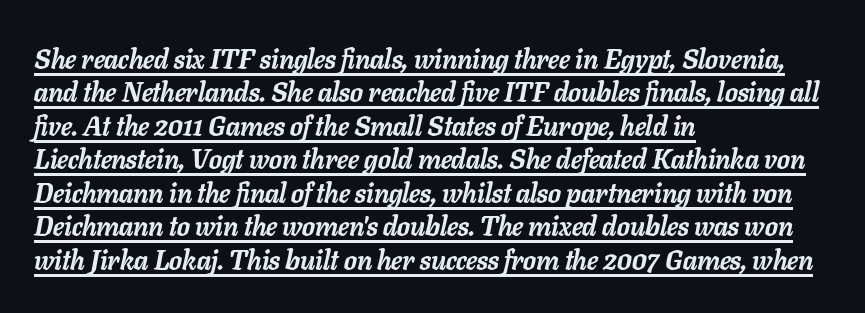
What weight is shown? A full bold with thick strokes. One-word summary of the alignment: left. The lettering tilts uniformly, giving the passage an italic look. Is the letter spacing exaggerated? No — it looks like the ordinary default.
